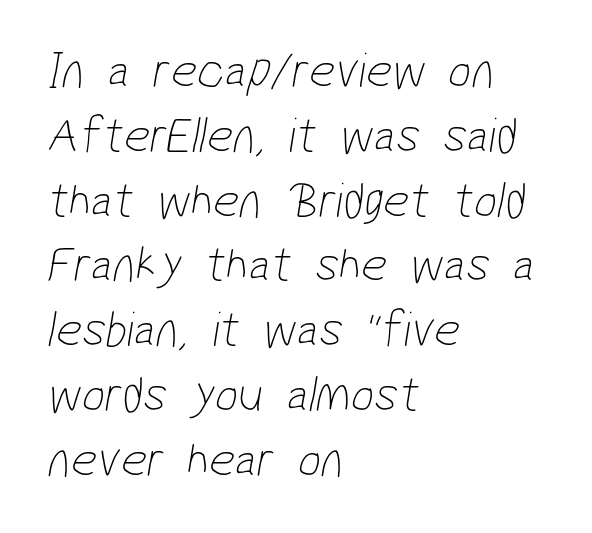
The image shows 51 px thin, condensed sans-serif type; set left-aligned, normal line spacing (1.27x), normal letter spacing, not underlined; low stroke contrast and a medium x-height.
